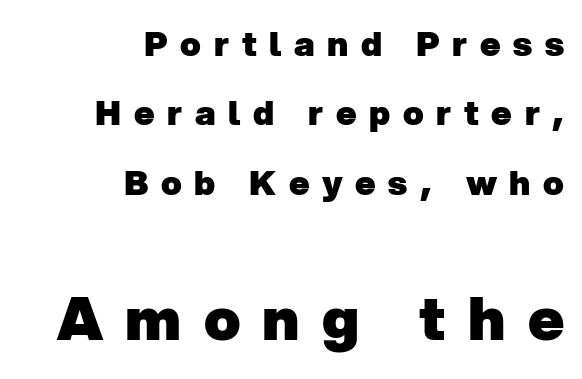
Q: Is the text bold? A: Yes.
Q: Is the typeface a serif or a sans-serif typeface? A: Sans-serif.
Q: Is the text underlined? A: No.
Q: How is the paragraph aligned? A: Right-aligned.
Q: Is the spacing between letters normal or unusually wide? A: Unusually wide.
Q: Is the spacing between lines tight, normal or loose? A: Loose.
Q: Which block of text is set in a larger size, the first (top) or the second (bottom)? A: The second (bottom) one.
Q: Width (condensed, normal, or wide)? A: Normal.
Q: Stroke contrast? A: Low.
Q: x-height? A: Medium.
Q: Monospaced? A: No.
